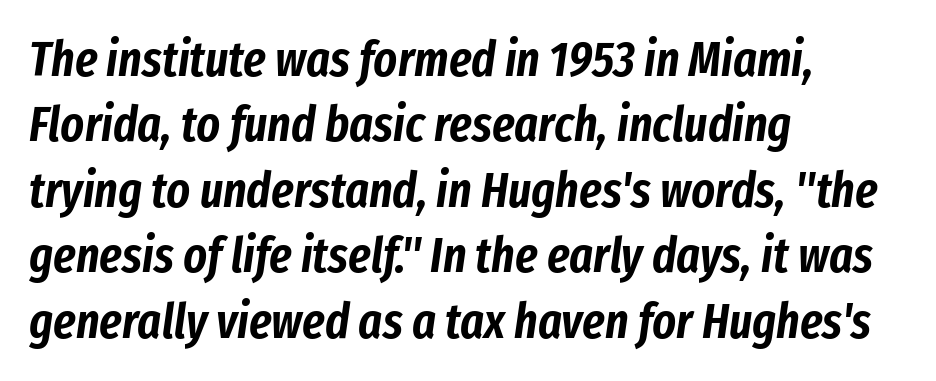
The image shows 50 px condensed type, italic (leaning right); set left-aligned, normal line spacing (1.31x), normal letter spacing, not underlined; low stroke contrast and a medium x-height.
